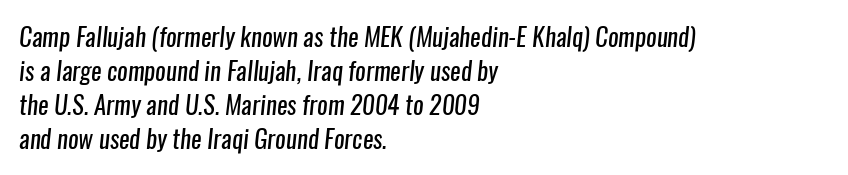
Q: Is the text bold? A: No.
Q: Is the text underlined? A: No.
Q: How is the paragraph aligned? A: Left-aligned.
Q: Is the spacing between letters normal or unusually wide? A: Normal.
Q: Is the spacing between lines tight, normal or loose? A: Normal.
